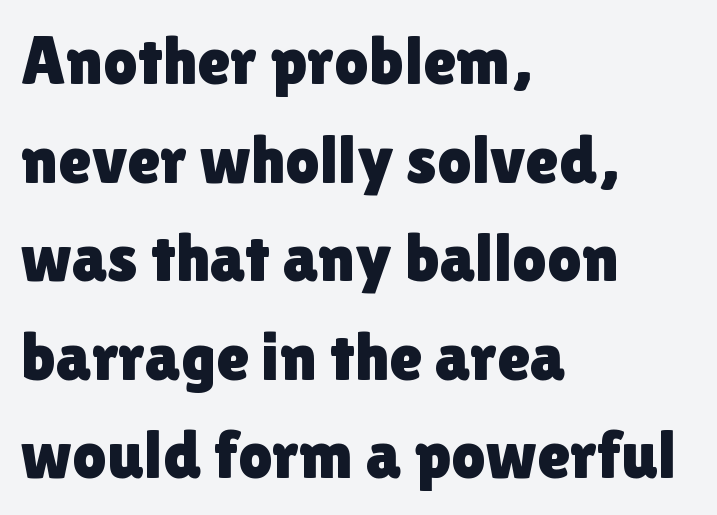
Q: Is the text italic (slanted)? A: No, it is upright.
Q: Is the typeface a serif or a sans-serif typeface? A: Sans-serif.
Q: Is the text underlined? A: No.
Q: How is the paragraph aligned? A: Left-aligned.
Q: Is the spacing between letters normal or unusually wide? A: Normal.
Q: Is the spacing between lines tight, normal or loose? A: Normal.
Q: Width (condensed, normal, or wide)? A: Normal.
Q: x-height? A: Medium.
Q: Monospaced? A: No.
